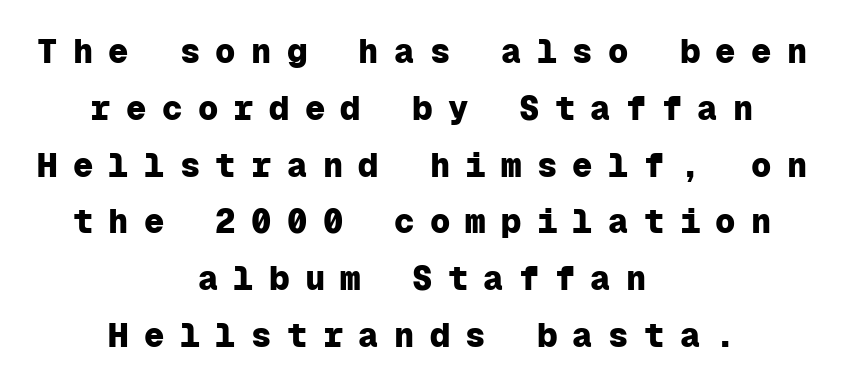
The image shows 34 px heavy sans-serif type, upright, monospaced; set centered, normal line spacing (1.67x), unusually wide letter spacing (+0.45 em), not underlined; low stroke contrast and a medium x-height.
